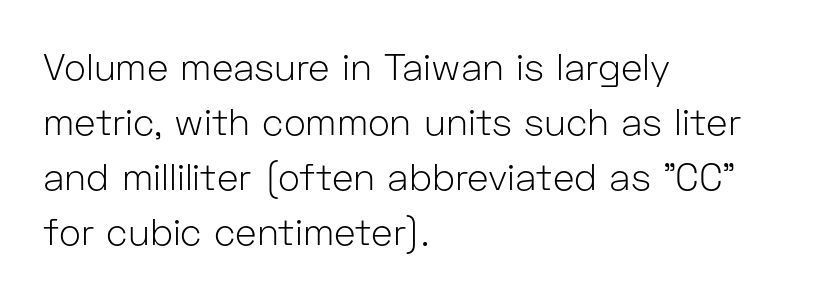
{"serif": "no", "italic": "no", "bold": "no", "weight": "light", "width": "normal", "stroke_contrast": "low", "x_height": "medium", "monospaced": "no", "underline": "no", "align": "left", "line_spacing": "normal", "line_spacing_ratio": 1.49, "letter_spacing": "normal", "letter_spacing_em": 0.0, "glyph_px": 37}
